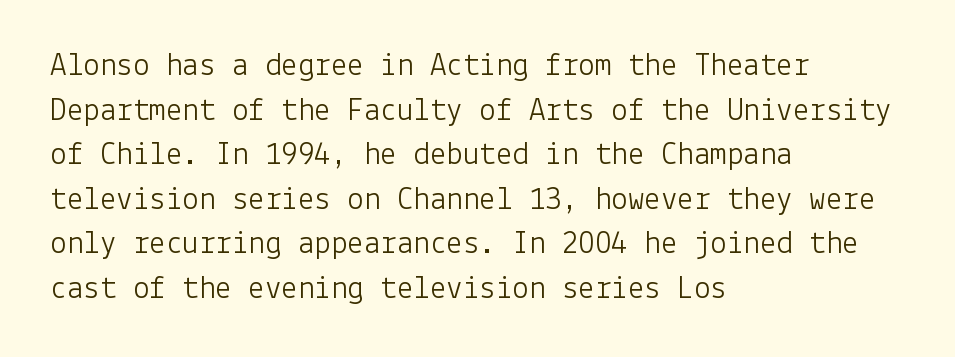
Ordinary non-slanted type is in use. The passage shown is not underscored anywhere. Stroke terminals: plain, sans-serif. This is not heavy type; no bold has been used. The ragged edge is on the right, which tells us the setting is flush left. Students, observe: this is what conventionally led text looks like.
